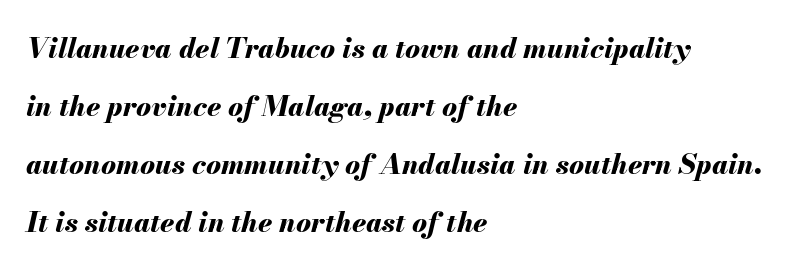
The lines are spread far apart with generous leading. The font's italic variant was chosen for this text. Check the space under the baseline: it is left empty. The face used here is proportionally spaced, like ordinary book or web type.
